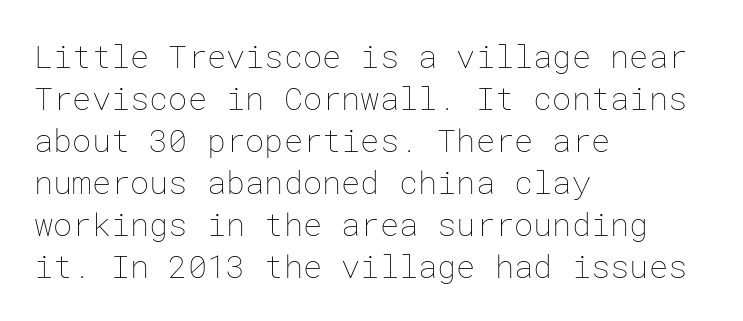
Q: Is the text bold? A: No.
Q: Is the text italic (slanted)? A: No, it is upright.
Q: Is the text underlined? A: No.
Q: How is the paragraph aligned? A: Left-aligned.
Q: Is the spacing between letters normal or unusually wide? A: Normal.
Q: Is the spacing between lines tight, normal or loose? A: Normal.
Q: Width (condensed, normal, or wide)? A: Normal.
Q: Stroke contrast? A: Low.
Q: x-height? A: Medium.
